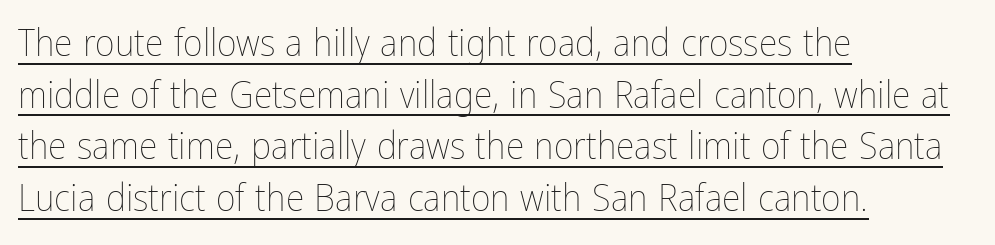
Q: Is the text bold? A: No.
Q: Is the text italic (slanted)? A: No, it is upright.
Q: Is the text underlined? A: Yes.
Q: How is the paragraph aligned? A: Left-aligned.
Q: Is the spacing between letters normal or unusually wide? A: Normal.
Q: Is the spacing between lines tight, normal or loose? A: Normal.
Q: Width (condensed, normal, or wide)? A: Condensed.
Q: Stroke contrast? A: Low.
Q: x-height? A: Medium.
Q: Monospaced? A: No.
